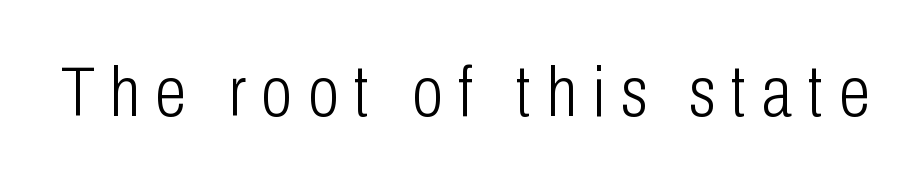
The image shows 71 px light, condensed sans-serif type, upright; set unusually wide letter spacing (+0.22 em), not underlined; low stroke contrast and a medium x-height.
